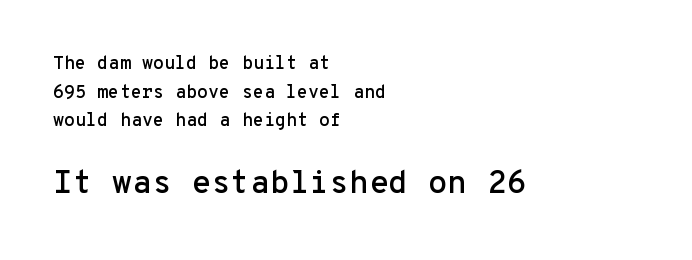
The image shows 32 px sans-serif type, upright, monospaced; set left-aligned, normal line spacing (1.59x), normal letter spacing, not underlined; the second (bottom) block is 1.78x larger; low stroke contrast and a medium x-height.
